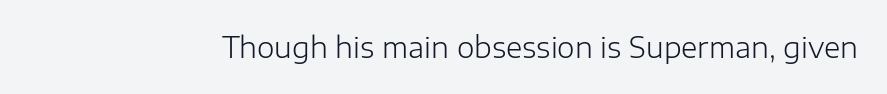
The image shows 28 px light sans-serif type, upright; set normal letter spacing, not underlined; low stroke contrast and a medium x-height.
